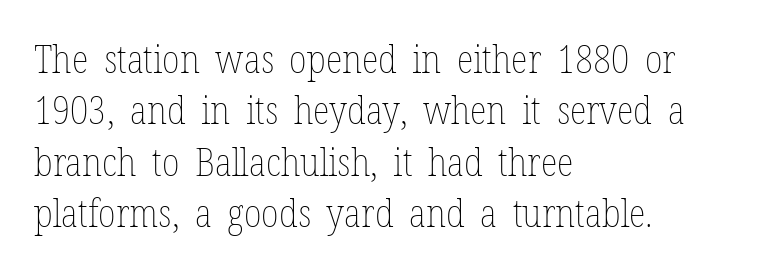
The image shows 39 px thin, condensed type, upright; set left-aligned, normal line spacing (1.32x), normal letter spacing, not underlined; low stroke contrast and a medium x-height.
